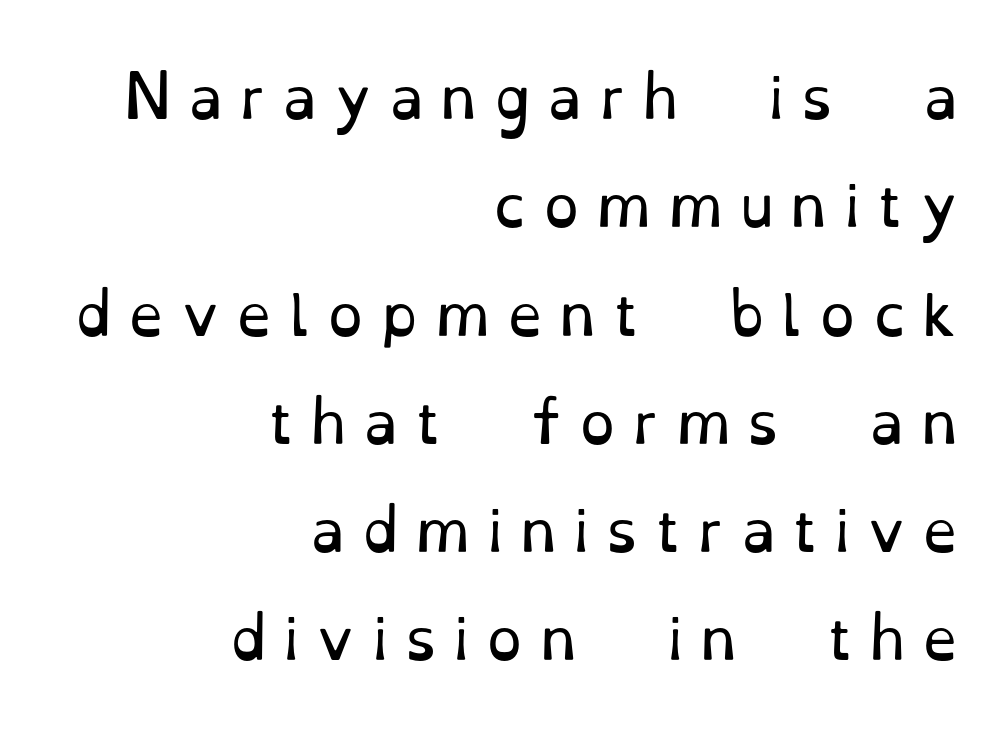
Q: Is the text bold? A: No.
Q: Is the text italic (slanted)? A: No, it is upright.
Q: Is the typeface a serif or a sans-serif typeface? A: Sans-serif.
Q: Is the text underlined? A: No.
Q: How is the paragraph aligned? A: Right-aligned.
Q: Is the spacing between letters normal or unusually wide? A: Unusually wide.
Q: Is the spacing between lines tight, normal or loose? A: Loose.
Q: Width (condensed, normal, or wide)? A: Normal.
Q: Stroke contrast? A: Low.
Q: x-height? A: Small.
Q: Monospaced? A: No.
